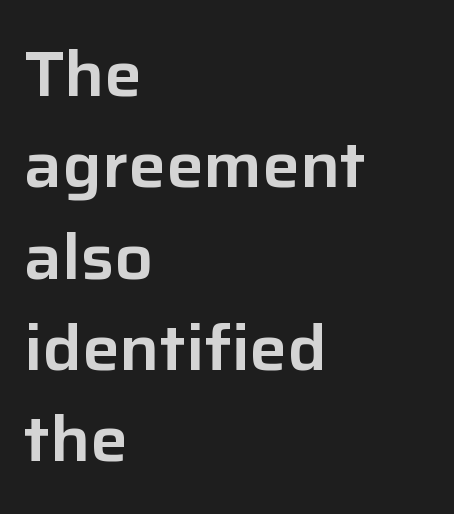
{"serif": "no", "italic": "no", "width": "normal", "stroke_contrast": "low", "x_height": "medium", "monospaced": "no", "underline": "no", "align": "left", "line_spacing": "normal", "line_spacing_ratio": 1.45, "letter_spacing": "normal", "letter_spacing_em": 0.0, "glyph_px": 63}
